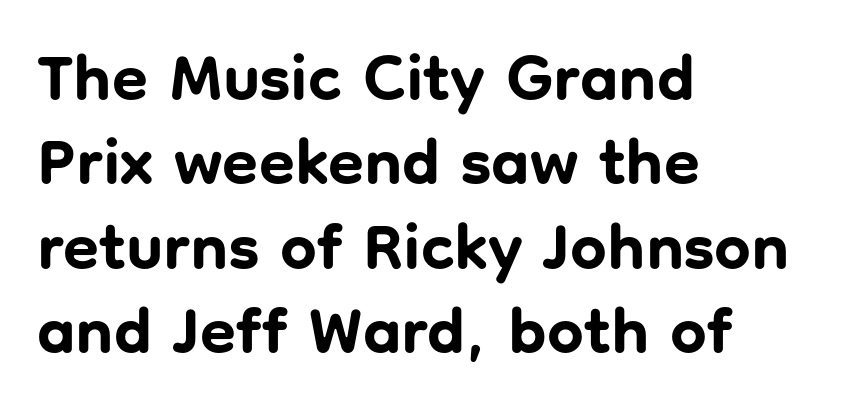
{"serif": "no", "italic": "no", "bold": "yes", "weight": "bold", "width": "normal", "stroke_contrast": "low", "x_height": "medium", "monospaced": "no", "underline": "no", "align": "left", "line_spacing": "normal", "line_spacing_ratio": 1.3, "letter_spacing": "normal", "letter_spacing_em": 0.0, "glyph_px": 65}
